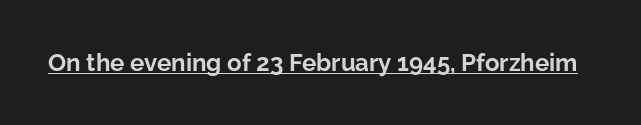
{"italic": "no", "bold": "yes", "underline": "yes", "letter_spacing": "normal", "letter_spacing_em": 0.0, "glyph_px": 24}
